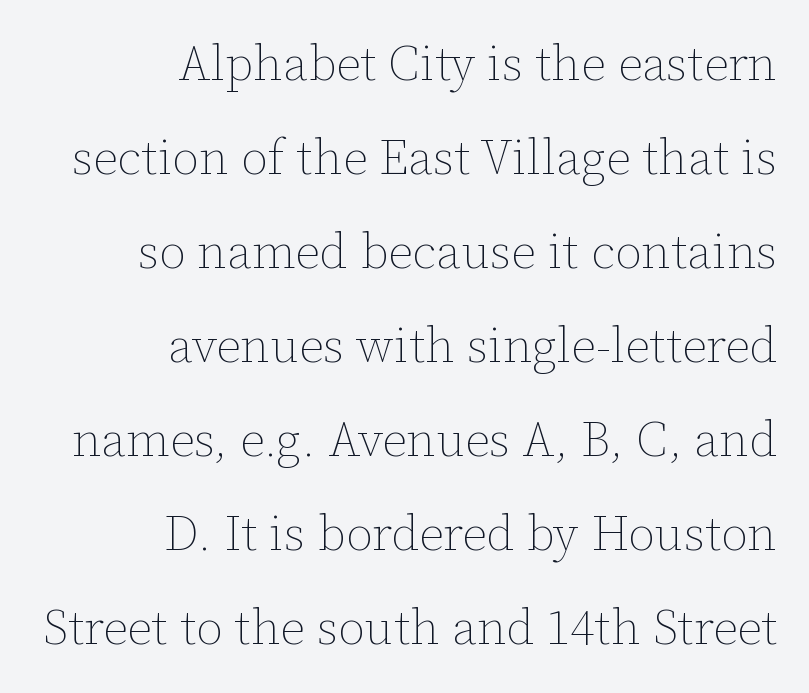
{"italic": "no", "bold": "no", "weight": "thin", "width": "normal", "stroke_contrast": "low", "x_height": "medium", "monospaced": "no", "underline": "no", "align": "right", "line_spacing": "loose", "line_spacing_ratio": 1.92, "letter_spacing": "normal", "letter_spacing_em": 0.0, "glyph_px": 49}
